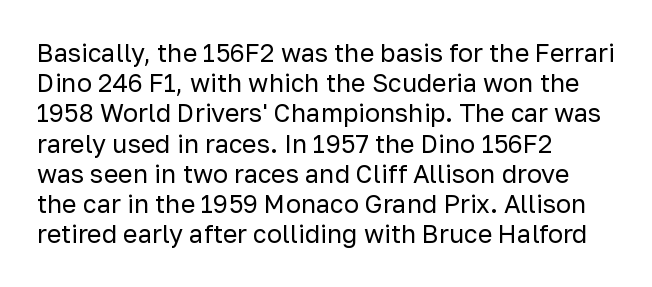
The image shows 25 px text type, upright; set left-aligned, line spacing 1.21x, normal letter spacing, not underlined.
